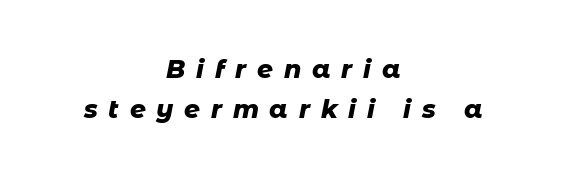
Chunky letters — that's bold for sure. Clear beneath every line of the passage. The text carries the slant typical of an italic or oblique font. The rendering inserts visible extra space after every character. The setting favours the middle, as headings and verse often do.
